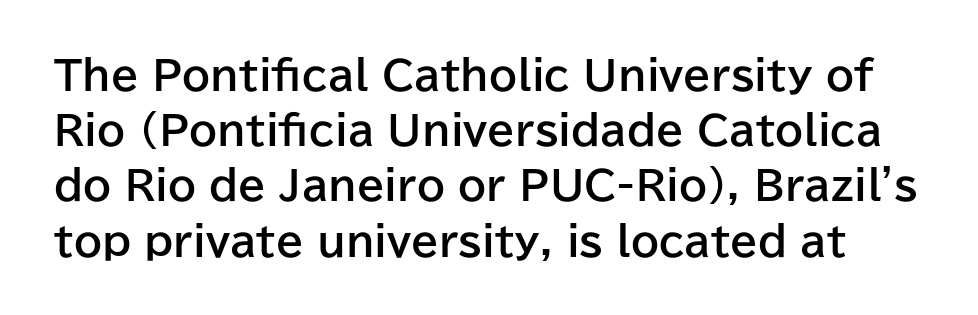
{"serif": "no", "italic": "no", "bold": "yes", "weight": "bold", "width": "normal", "stroke_contrast": "low", "x_height": "medium", "monospaced": "no", "underline": "no", "line_spacing": "normal", "line_spacing_ratio": 1.38, "letter_spacing": "normal", "letter_spacing_em": 0.0, "glyph_px": 40}
